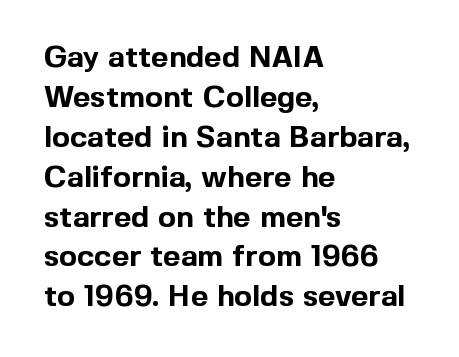
The image shows 30 px bold sans-serif type, upright; set left-aligned, normal line spacing (1.33x), normal letter spacing, not underlined; a medium x-height.
